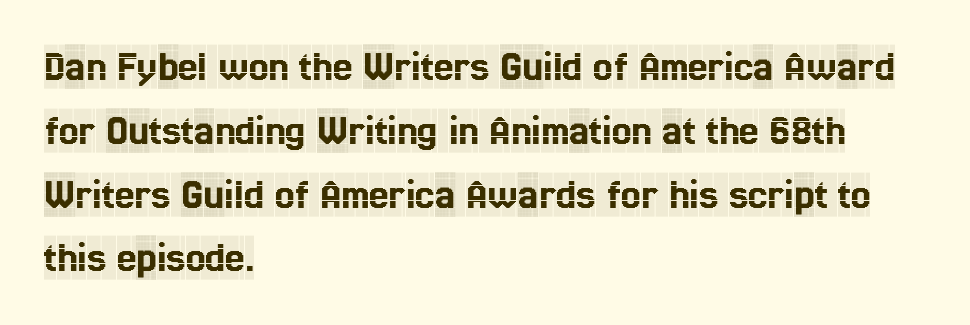
Q: Is the text italic (slanted)? A: No, it is upright.
Q: Is the typeface a serif or a sans-serif typeface? A: Serif.
Q: Is the text underlined? A: No.
Q: How is the paragraph aligned? A: Left-aligned.
Q: Is the spacing between letters normal or unusually wide? A: Normal.
Q: Is the spacing between lines tight, normal or loose? A: Normal.
Q: Width (condensed, normal, or wide)? A: Condensed.
Q: x-height? A: Large.
Q: Monospaced? A: No.
